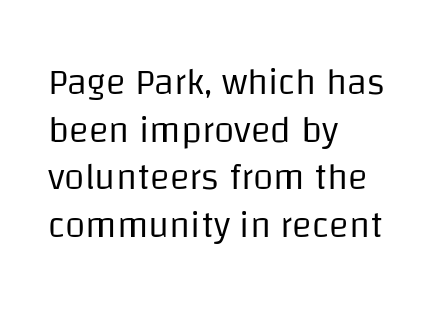
Q: Is the text bold? A: No.
Q: Is the text italic (slanted)? A: No, it is upright.
Q: Is the typeface a serif or a sans-serif typeface? A: Sans-serif.
Q: Is the text underlined? A: No.
Q: How is the paragraph aligned? A: Left-aligned.
Q: Is the spacing between letters normal or unusually wide? A: Normal.
Q: Is the spacing between lines tight, normal or loose? A: Normal.
Q: Width (condensed, normal, or wide)? A: Normal.
Q: Stroke contrast? A: Low.
Q: x-height? A: Large.
Q: Monospaced? A: No.
